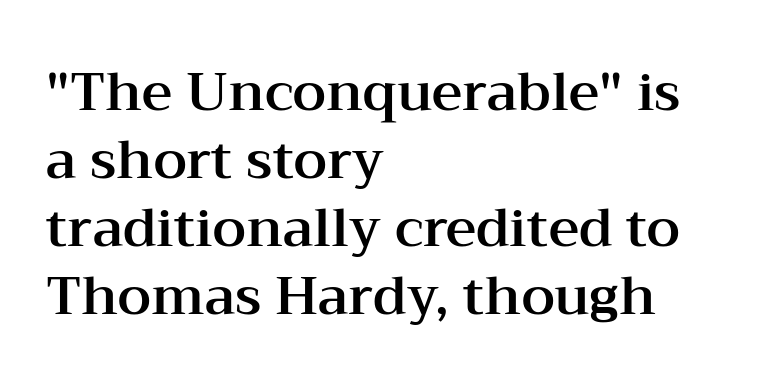
The image shows 53 px wide serif type, upright; set left-aligned, normal line spacing (1.28x), normal letter spacing, not underlined; medium stroke contrast and a medium x-height.
